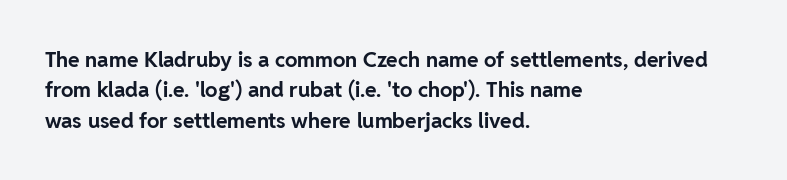
{"italic": "no", "bold": "yes", "underline": "no", "align": "left", "line_spacing": "normal", "line_spacing_ratio": 1.45, "letter_spacing": "normal", "letter_spacing_em": 0.0, "glyph_px": 21}
